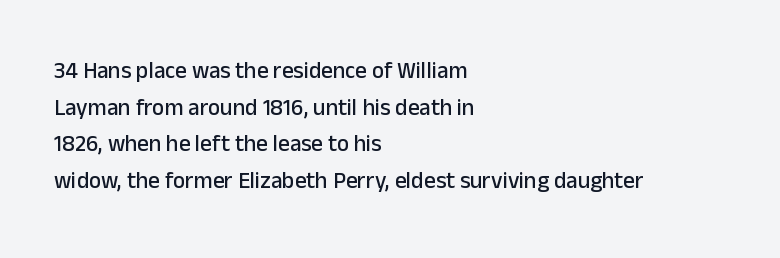
{"italic": "no", "underline": "no", "align": "left", "line_spacing": "normal", "line_spacing_ratio": 1.59, "letter_spacing": "normal", "letter_spacing_em": 0.0, "glyph_px": 23}
